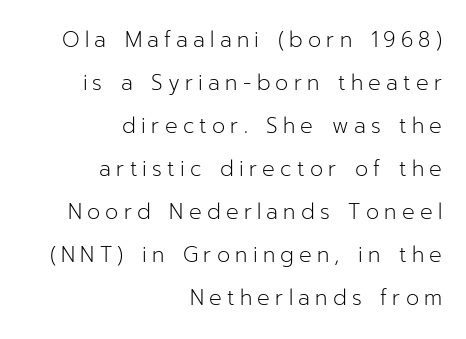
{"italic": "no", "bold": "no", "underline": "no", "align": "right", "line_spacing": "loose", "line_spacing_ratio": 2.05, "letter_spacing": "wide", "letter_spacing_em": 0.25, "glyph_px": 21}
